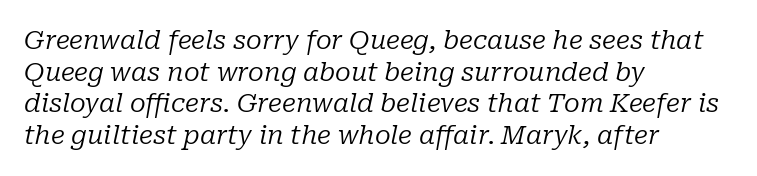
The glyphs look as if they've been sheared to an angle. There is no visible air inserted between adjacent glyphs. Short and long lines alike share a common starting point at left. These glyphs show unthickened strokes, regular width or finer. The words here are not underlined.
